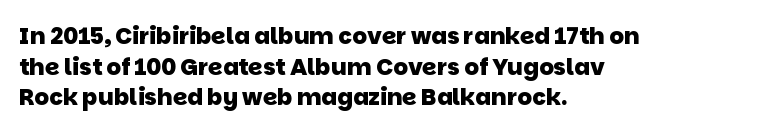
The designer left line spacing at the default. What stands out about the letter spacing? Nothing — it is the standard amount. The rendering uses a bold face; every stroke is thick and dark. Casual observation: everything's shoved over to the left. The foot of each line stays bare and open.
